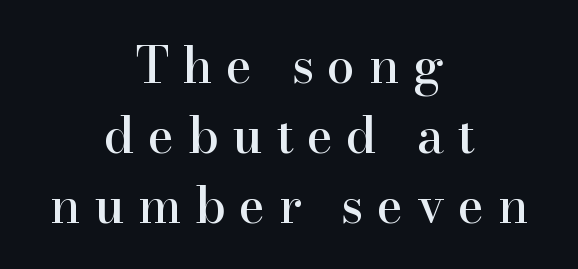
{"serif": "yes", "italic": "no", "width": "normal", "stroke_contrast": "high", "x_height": "small", "monospaced": "no", "underline": "no", "align": "center", "line_spacing": "normal", "line_spacing_ratio": 1.4, "letter_spacing": "wide", "letter_spacing_em": 0.27, "glyph_px": 50}
